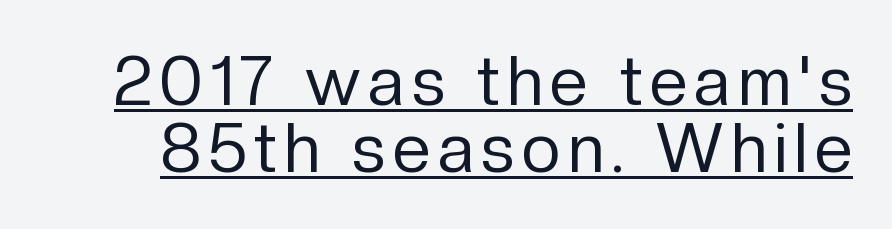
Q: Is the text bold? A: No.
Q: Is the text italic (slanted)? A: No, it is upright.
Q: Is the typeface a serif or a sans-serif typeface? A: Sans-serif.
Q: Is the text underlined? A: Yes.
Q: Is the spacing between lines tight, normal or loose? A: Tight.
Q: Width (condensed, normal, or wide)? A: Normal.
Q: Stroke contrast? A: Low.
Q: x-height? A: Medium.
Q: Monospaced? A: No.
